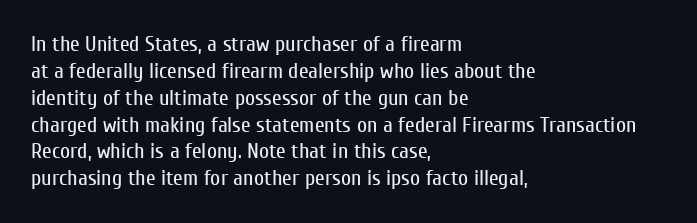
The image shows 22 px text type, upright; set left-aligned, line spacing 1.22x, normal letter spacing, not underlined.
